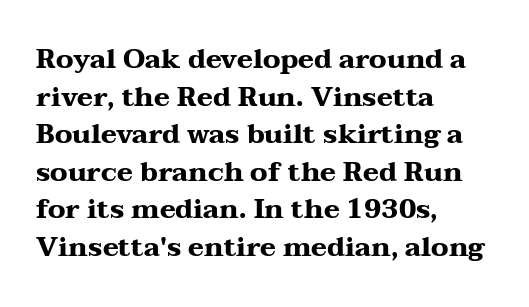
Its strokes are broad and dark, the hallmark of bold type. The letterforms sit shoulder to shoulder at normal distance. Horizontal alignment here is leftward, the default for most running prose. Each new line begins a customary step beneath the previous one. Has an underline been added? It has not. Characters remain perfectly vertical along every line.
